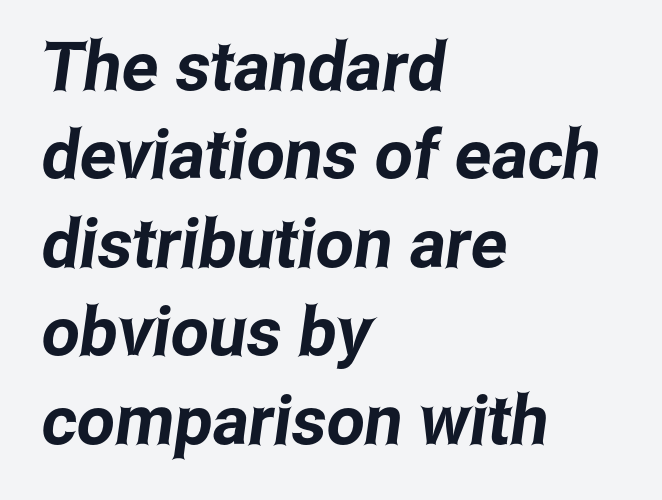
The image shows 68 px condensed sans-serif type; set left-aligned, normal line spacing (1.3x), normal letter spacing, not underlined; low stroke contrast and a medium x-height.
